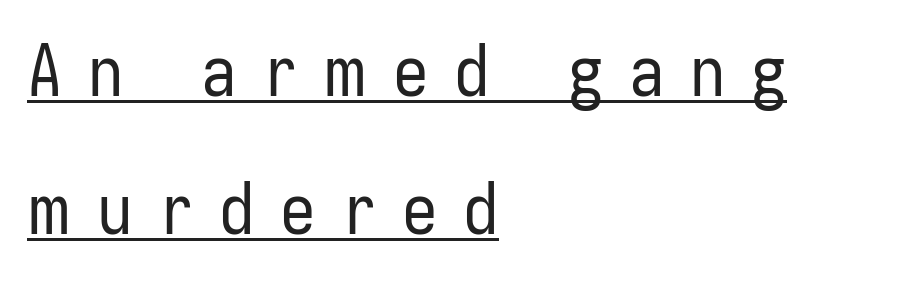
The image shows 71 px regular-weight, condensed sans-serif type, upright; set left-aligned, loose line spacing (1.95x), unusually wide letter spacing (+0.36 em), underlined; low stroke contrast and a medium x-height.
